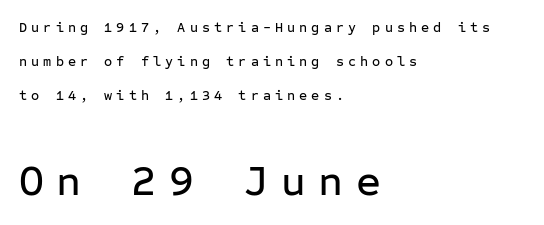
The image shows 43 px sans-serif type, upright, monospaced; set left-aligned, loose line spacing (2.43x), unusually wide letter spacing (+0.29 em), not underlined; the second (bottom) block is 3.07x larger; low stroke contrast and a medium x-height.
